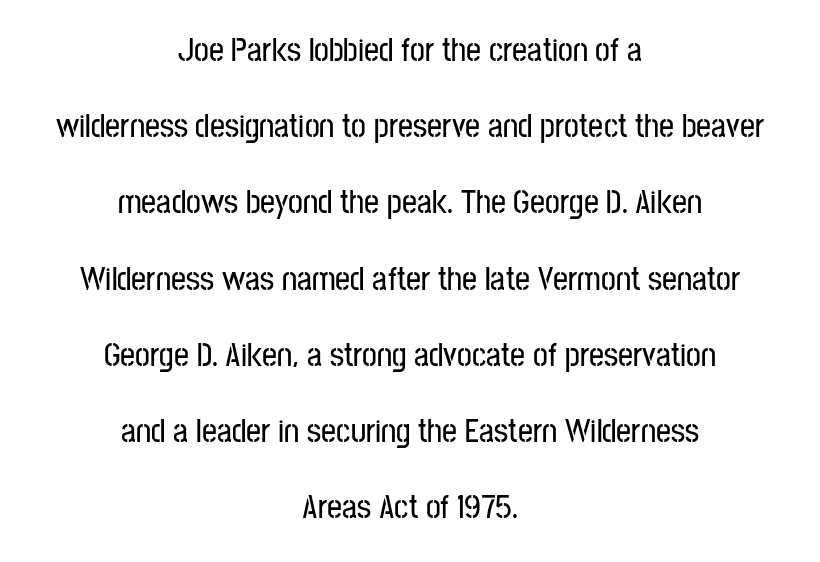
The image shows 33 px condensed sans-serif type, upright; set centered, loose line spacing (2.31x), normal letter spacing, not underlined; low stroke contrast and a medium x-height.
